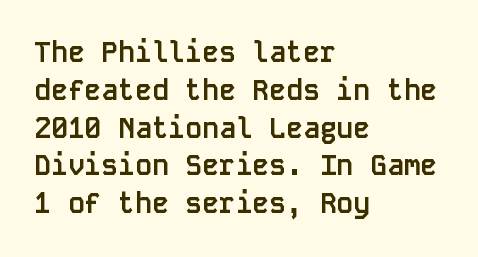
{"serif": "no", "italic": "no", "bold": "yes", "weight": "semibold", "width": "normal", "stroke_contrast": "low", "x_height": "large", "monospaced": "yes", "underline": "no", "align": "left", "line_spacing": "normal", "line_spacing_ratio": 1.35, "letter_spacing": "normal", "letter_spacing_em": 0.0, "glyph_px": 28}
